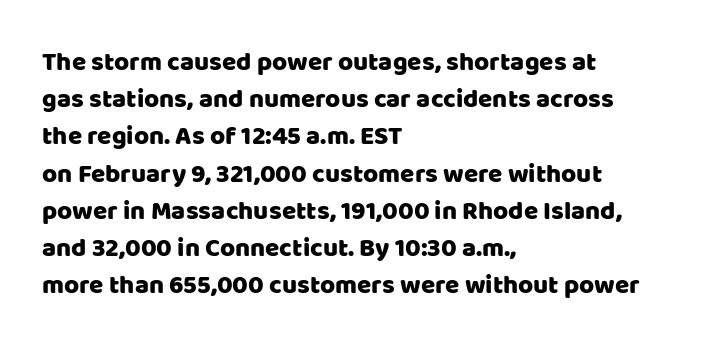
{"italic": "no", "underline": "no", "align": "left", "line_spacing": "normal", "line_spacing_ratio": 1.43, "letter_spacing": "normal", "letter_spacing_em": 0.0, "glyph_px": 26}
